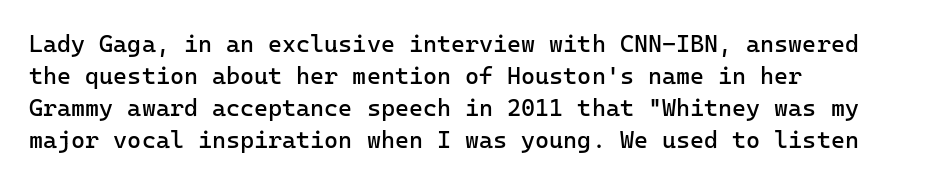
The image shows 24 px text type, upright; set left-aligned, normal line spacing (1.34x), normal letter spacing, not underlined.
